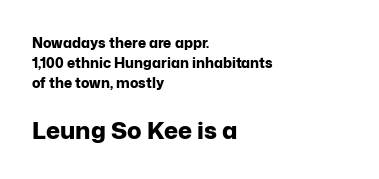
The image shows 24 px bold type, upright; set left-aligned, normal line spacing (1.44x), normal letter spacing, not underlined; the second (bottom) block is 1.71x larger.
